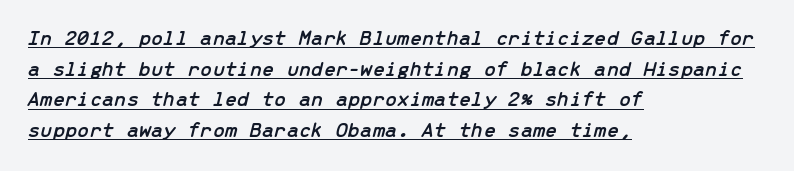
Does extra space separate the letters? No, they use regular spacing. A normal amount of white space separates one row of letters from the next. Horizontal alignment here is leftward, the default for most running prose. The whole block is typeset with a tilt. Glance below the letters and you will spot a drawn line.
